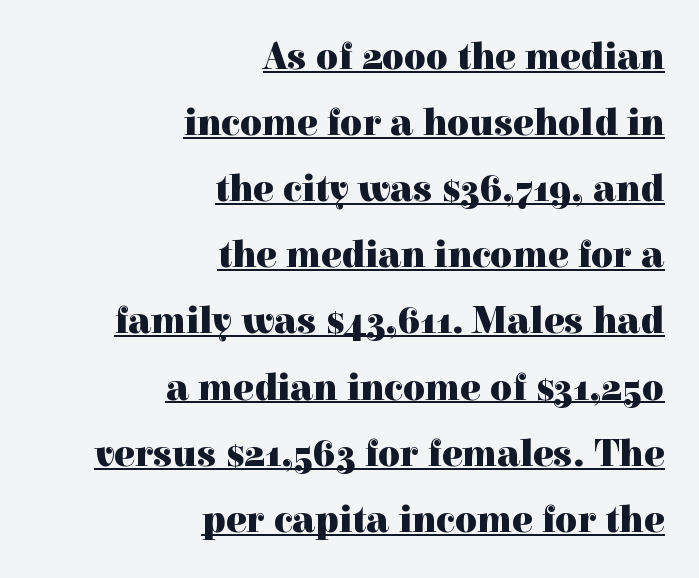
The typography opts for an upright posture over an oblique one. This sample uses a serif face. This rendering uses right alignment, leaving the left contour irregular. Honestly, the letter spacing is just normal — you wouldn't notice it. The rendering uses a bold face; every stroke is thick and dark.
